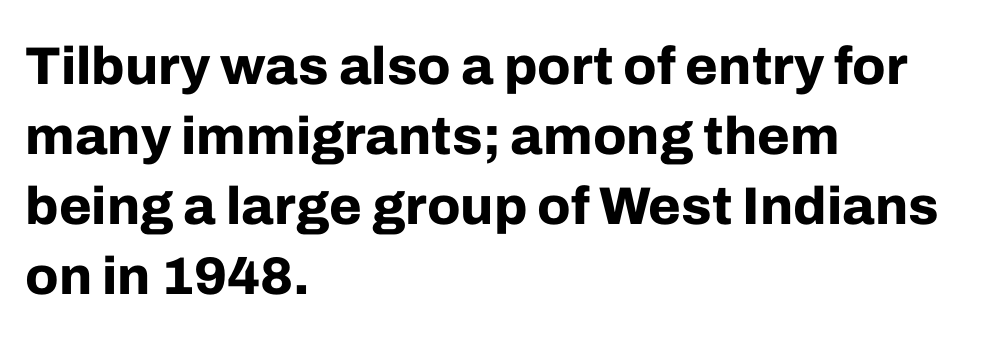
{"serif": "no", "italic": "no", "bold": "yes", "weight": "bold", "width": "normal", "stroke_contrast": "low", "x_height": "medium", "monospaced": "no", "underline": "no", "align": "left", "line_spacing": "normal", "line_spacing_ratio": 1.32, "letter_spacing": "normal", "letter_spacing_em": 0.0, "glyph_px": 53}
